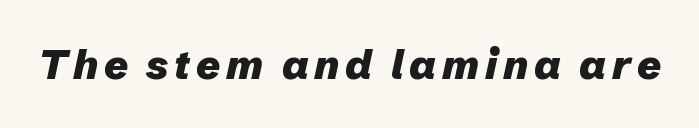
Q: Is the text bold? A: Yes.
Q: Is the text italic (slanted)? A: Yes, it leans right by about 12 degrees.
Q: Is the text underlined? A: No.
Q: Width (condensed, normal, or wide)? A: Normal.
Q: Stroke contrast? A: Low.
Q: x-height? A: Medium.
Q: Monospaced? A: No.
